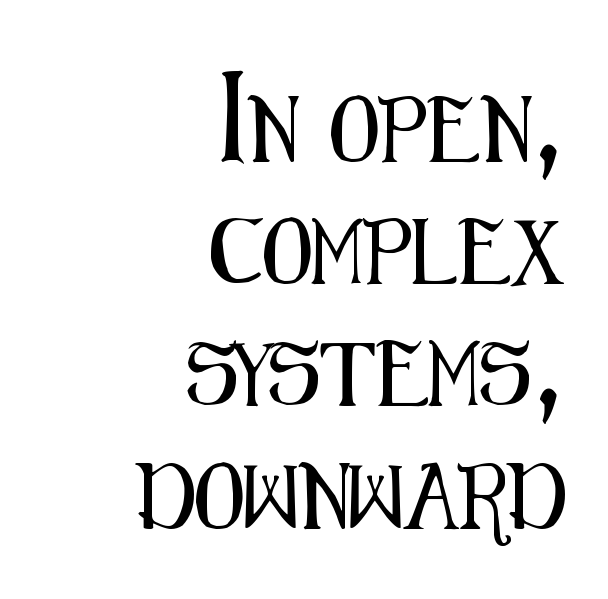
A roman cut, with each character standing at attention. Glance below the letters and you will spot only blank space. The setting favours the right margin, as signatures and pull-quotes sometimes do. No extra tracking has been applied to these lines. Note the varied advance widths — an 'i' is clearly narrower than an 'm'.
